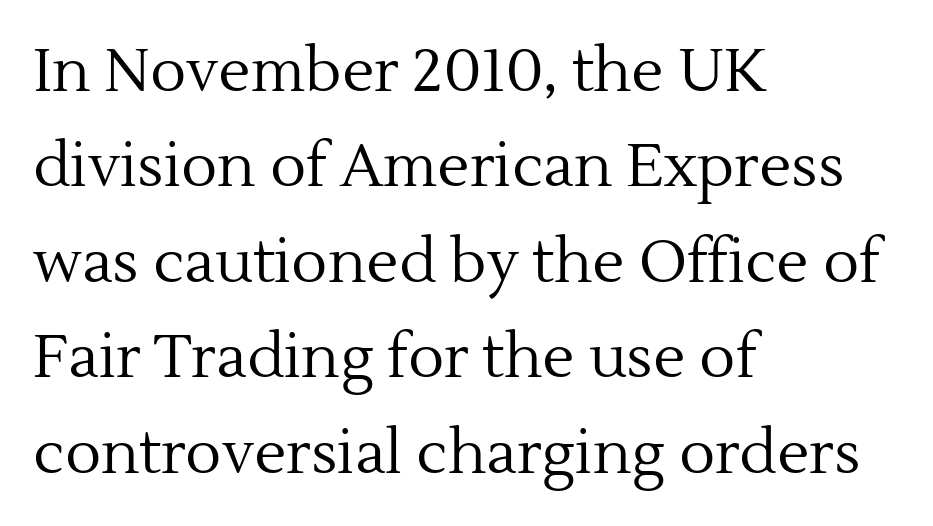
{"serif": "yes", "italic": "no", "bold": "no", "weight": "regular", "width": "normal", "x_height": "medium", "monospaced": "no", "underline": "no", "align": "left", "line_spacing": "normal", "line_spacing_ratio": 1.59, "letter_spacing": "normal", "letter_spacing_em": 0.0, "glyph_px": 60}
